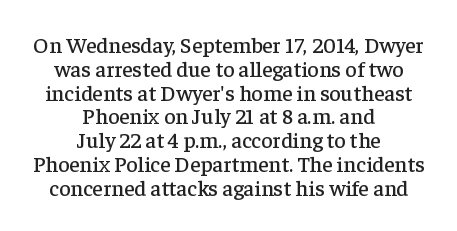
{"italic": "no", "underline": "no", "align": "center", "line_spacing": "tight", "line_spacing_ratio": 1.08, "letter_spacing": "normal", "letter_spacing_em": 0.0, "glyph_px": 22}
